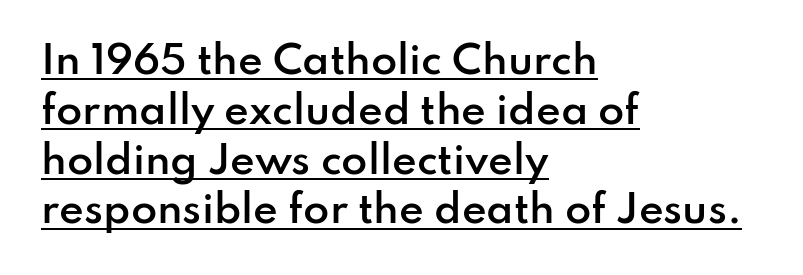
Q: Is the text bold? A: Semi-bold.
Q: Is the text italic (slanted)? A: No, it is upright.
Q: Is the typeface a serif or a sans-serif typeface? A: Sans-serif.
Q: Is the text underlined? A: Yes.
Q: How is the paragraph aligned? A: Left-aligned.
Q: Is the spacing between letters normal or unusually wide? A: Normal.
Q: Is the spacing between lines tight, normal or loose? A: Normal.
Q: Width (condensed, normal, or wide)? A: Normal.
Q: Stroke contrast? A: Low.
Q: x-height? A: Small.
Q: Monospaced? A: No.
